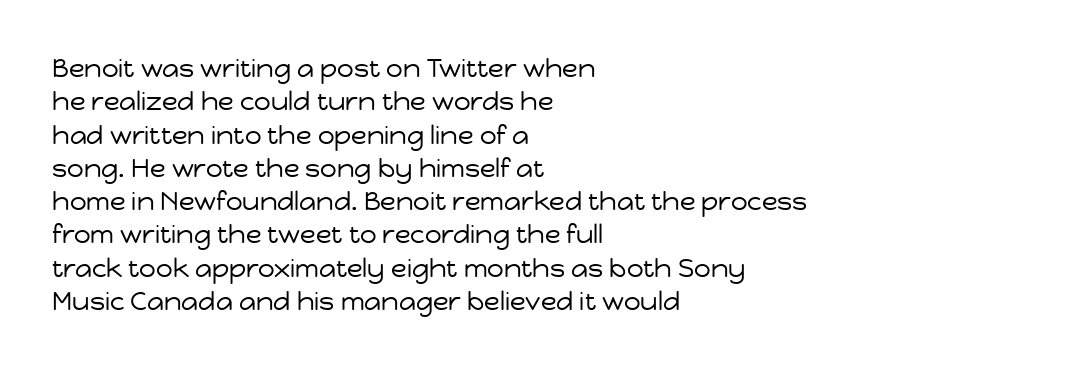
{"italic": "no", "bold": "no", "underline": "no", "align": "left", "line_spacing": "normal", "line_spacing_ratio": 1.28, "letter_spacing": "normal", "letter_spacing_em": 0.0, "glyph_px": 26}
